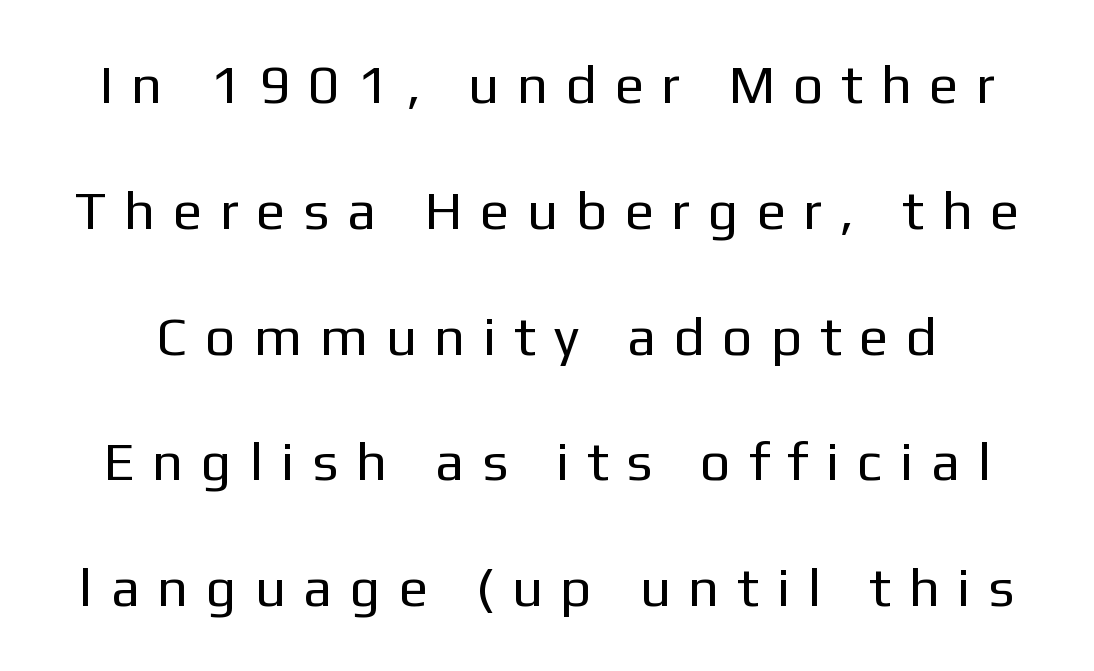
The image shows 54 px regular-weight sans-serif type, upright; set loose line spacing (2.33x), unusually wide letter spacing (+0.33 em), not underlined; low stroke contrast and a medium x-height.
